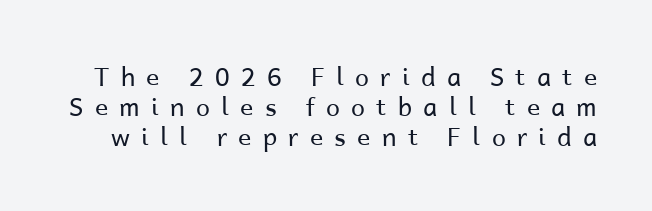
Q: Is the text bold? A: No.
Q: Is the text italic (slanted)? A: No, it is upright.
Q: Is the text underlined? A: No.
Q: Is the spacing between letters normal or unusually wide? A: Unusually wide.
